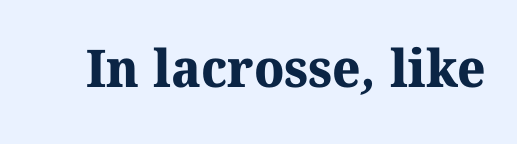
Q: Is the text bold? A: Yes.
Q: Is the typeface a serif or a sans-serif typeface? A: Serif.
Q: Is the text underlined? A: No.
Q: Is the spacing between letters normal or unusually wide? A: Normal.
Q: Width (condensed, normal, or wide)? A: Normal.
Q: Stroke contrast? A: Medium.
Q: x-height? A: Medium.
Q: Monospaced? A: No.
